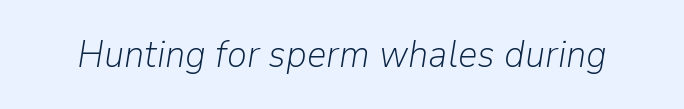
Has an underline been added? It has not. The axis of the letterforms is tilted away from vertical. Nothing unusual about the tracking: characters are spaced as the font intends. The strokes are not fattened; the text isn't bold. The rendering uses natural spacing where letterforms have individual widths.
